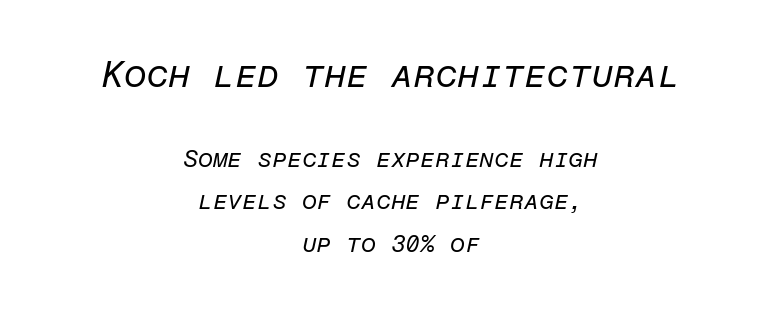
Is the lower block the larger one? No — the upper block carries the bigger type. Italic? Definitely — the glyphs are oblique. These lines are rendered in a fixed-pitch font. The gap between lines stays unmarked.
